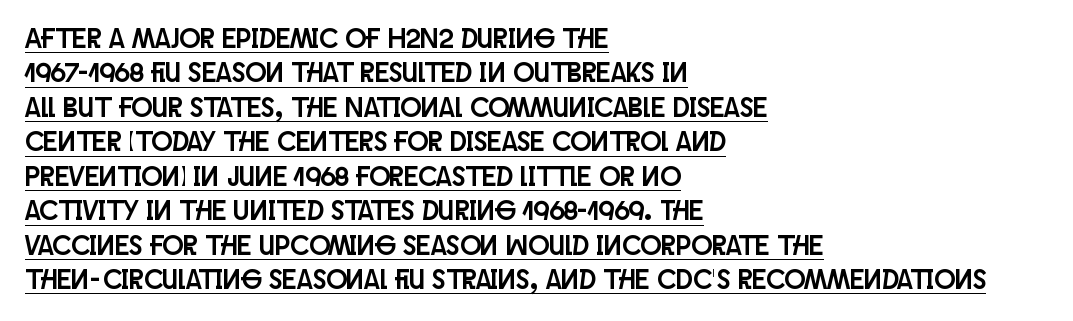
The face used here is proportionally spaced, like ordinary book or web type. Here the glyphs are tracked normally, forming tight word shapes. The passage shown is typeset with a sans-serif family. The compositor pushed each line to the left boundary. Underlining? Definitely there.
